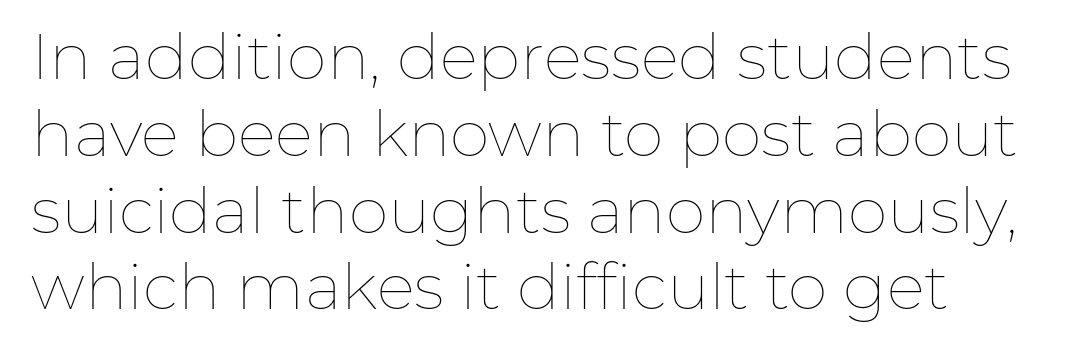
Style check: upright. The strokes are not fattened; the text isn't bold. Do the characters align in a grid? No, the font is proportional. Each word holds together tightly as a unit, with standard inter-letter gaps.
